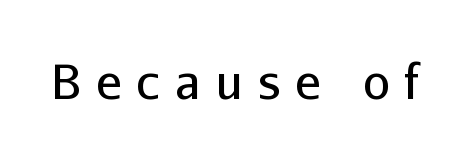
The typeface has the unassuming heft of standard copy or less. The foot of each line stays bare and open. The designer went with a sans here, leaving each stem footless. This sample uses an upright cut, with every glyph sitting square on the baseline. Is this a fixed-width face? No — the glyphs have proportional, varying widths. Does extra space separate the letters? Yes, quite a lot of it.
